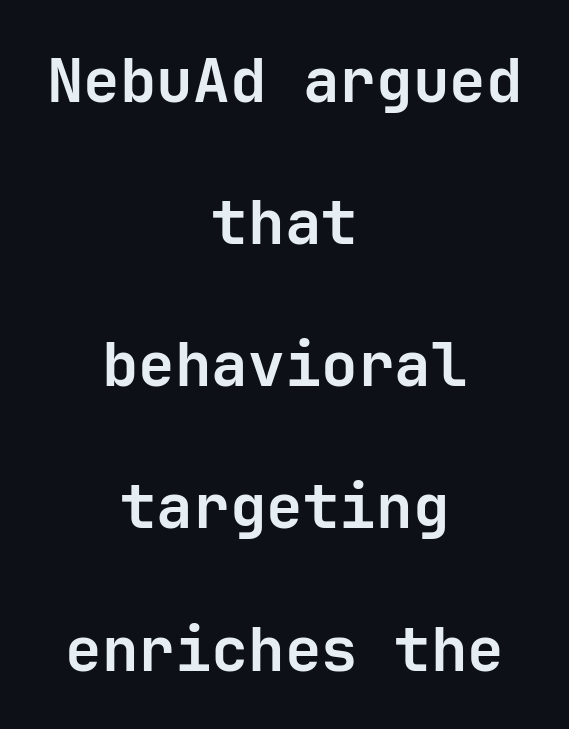
Q: Is the text bold? A: Yes.
Q: Is the text italic (slanted)? A: No, it is upright.
Q: Is the typeface a serif or a sans-serif typeface? A: Sans-serif.
Q: Is the text underlined? A: No.
Q: How is the paragraph aligned? A: Centered.
Q: Is the spacing between letters normal or unusually wide? A: Normal.
Q: Is the spacing between lines tight, normal or loose? A: Loose.
Q: Width (condensed, normal, or wide)? A: Normal.
Q: Stroke contrast? A: Low.
Q: x-height? A: Medium.
Q: Monospaced? A: Yes.
